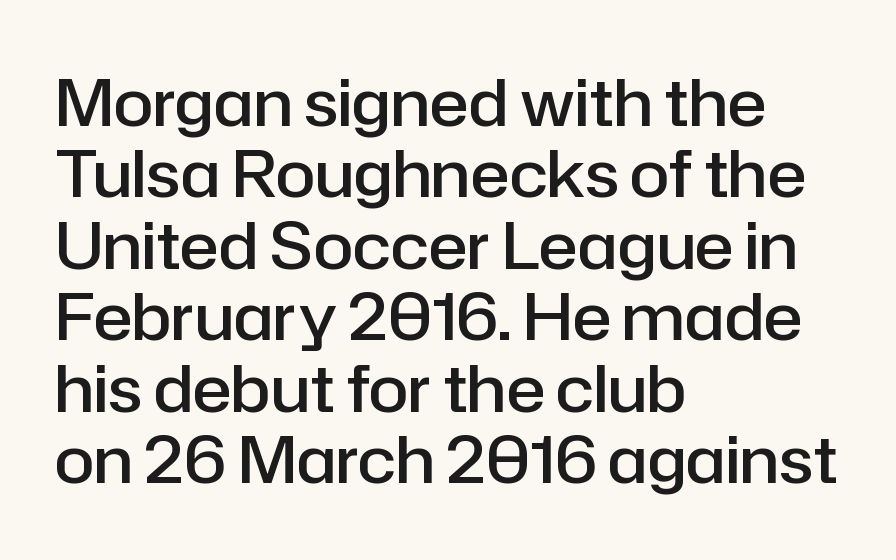
The image shows 65 px semibold sans-serif type, upright; set left-aligned, tight line spacing (1.1x), normal letter spacing, not underlined; low stroke contrast and a medium x-height.
